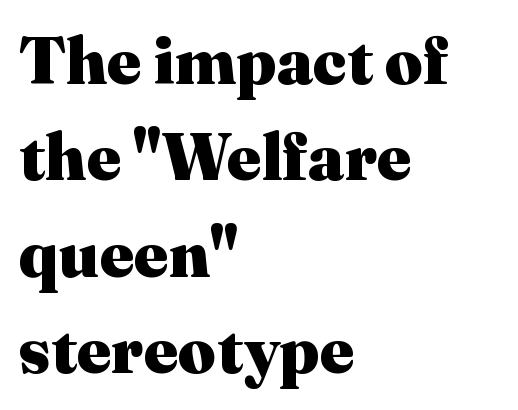
Beneath every word, the page is bare. The passage shown is typed in a proportional face where columns would drift. Observe the serifs anchoring each vertical stroke in this sample. Quick note: not italic, upright. Does the copy run flush right? No — it runs flush left. Leading matches the norm, producing a regular column.
